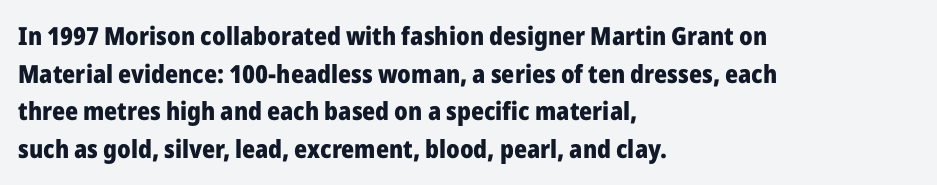
Students, note that the glyphs here touch the page at normal intervals. The vertical gap from one line to the next is medium. The lettering stays uniformly vertical, giving the passage a roman look. The lines are quadded left. Heft: maximum for text — a bold. Type without underlining.
